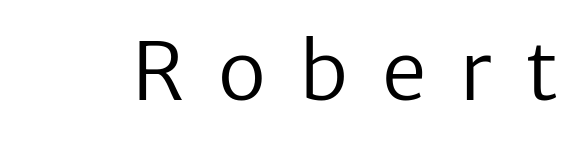
Q: Is the text bold? A: No.
Q: Is the text italic (slanted)? A: No, it is upright.
Q: Is the typeface a serif or a sans-serif typeface? A: Sans-serif.
Q: Is the text underlined? A: No.
Q: Is the spacing between letters normal or unusually wide? A: Unusually wide.
Q: Width (condensed, normal, or wide)? A: Normal.
Q: Stroke contrast? A: Low.
Q: x-height? A: Medium.
Q: Monospaced? A: No.
